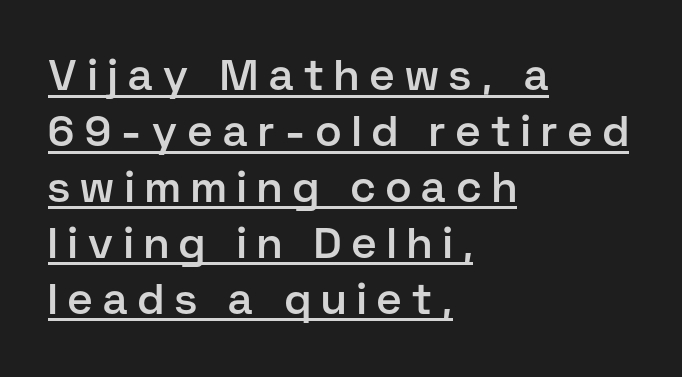
{"serif": "no", "italic": "no", "bold": "semi", "weight": "semibold", "width": "normal", "stroke_contrast": "low", "x_height": "medium", "monospaced": "no", "underline": "yes", "align": "left", "line_spacing": "normal", "line_spacing_ratio": 1.3, "letter_spacing": "wide", "letter_spacing_em": 0.25, "glyph_px": 43}
